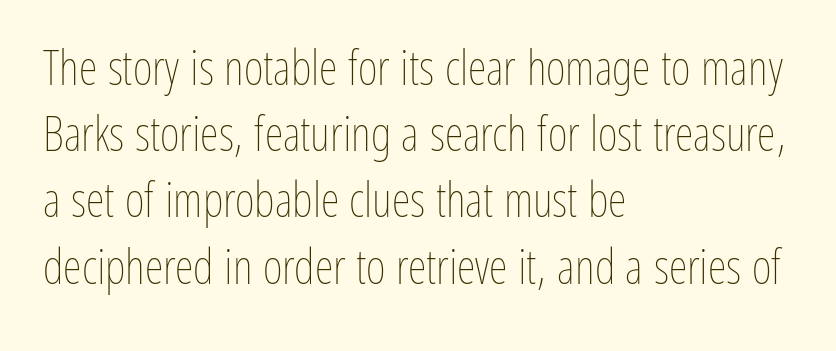
Q: Is the text bold? A: No.
Q: Is the text italic (slanted)? A: No, it is upright.
Q: Is the text underlined? A: No.
Q: How is the paragraph aligned? A: Left-aligned.
Q: Is the spacing between letters normal or unusually wide? A: Normal.
Q: Is the spacing between lines tight, normal or loose? A: Normal.
Q: Width (condensed, normal, or wide)? A: Condensed.
Q: Stroke contrast? A: Low.
Q: x-height? A: Medium.
Q: Monospaced? A: No.
